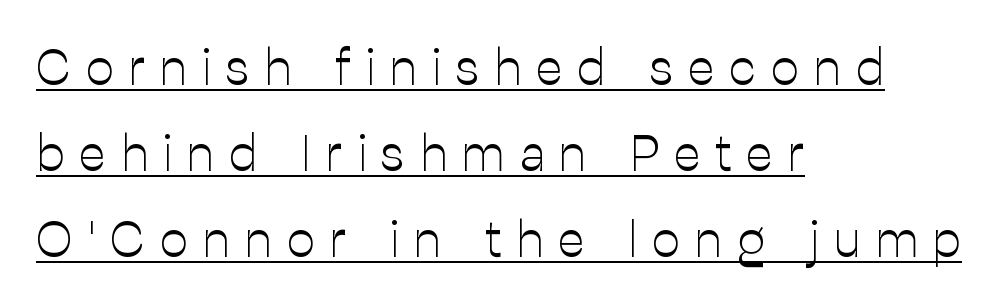
Q: Is the text bold? A: No.
Q: Is the text italic (slanted)? A: No, it is upright.
Q: Is the typeface a serif or a sans-serif typeface? A: Sans-serif.
Q: Is the text underlined? A: Yes.
Q: How is the paragraph aligned? A: Left-aligned.
Q: Is the spacing between letters normal or unusually wide? A: Unusually wide.
Q: Width (condensed, normal, or wide)? A: Normal.
Q: Stroke contrast? A: Low.
Q: x-height? A: Medium.
Q: Monospaced? A: No.
